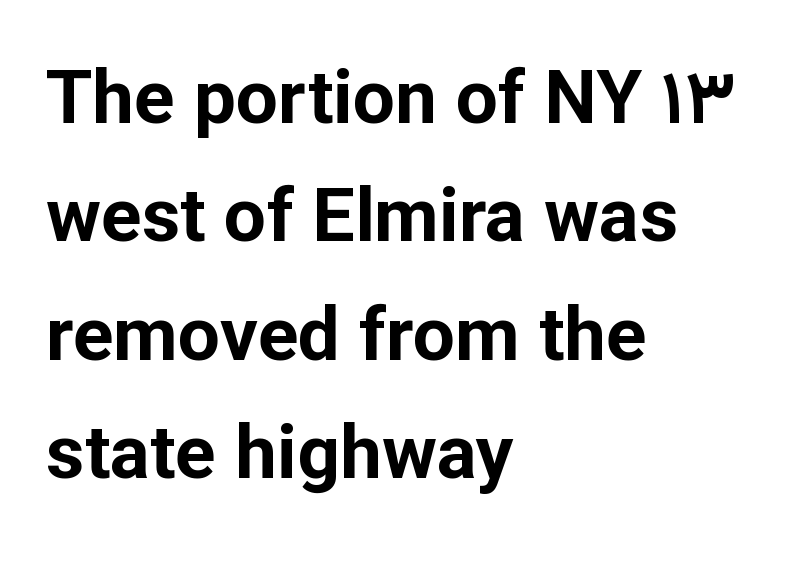
Honestly, the letter spacing is just normal — you wouldn't notice it. If you drew a ruler down the left edge, every line would touch it. A typesetter would call this proportional, since set widths differ per character. Reading down the column, the eye jumps a familiar distance to each next line.
